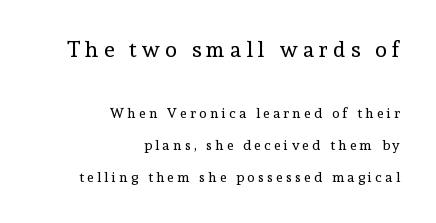
{"italic": "no", "bold": "no", "underline": "no", "align": "right", "line_spacing": "loose", "line_spacing_ratio": 2.29, "letter_spacing": "wide", "letter_spacing_em": 0.23, "larger_block": "first", "size_ratio": 1.57, "glyph_px": 22}
